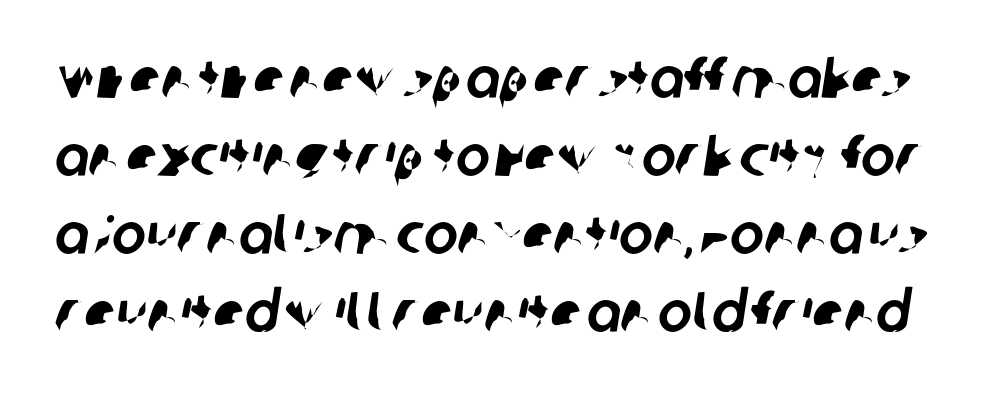
{"serif": "no", "width": "normal", "stroke_contrast": "low", "x_height": "large", "monospaced": "no", "underline": "no", "line_spacing": "normal", "line_spacing_ratio": 1.37, "letter_spacing": "normal", "letter_spacing_em": 0.0, "glyph_px": 57}
